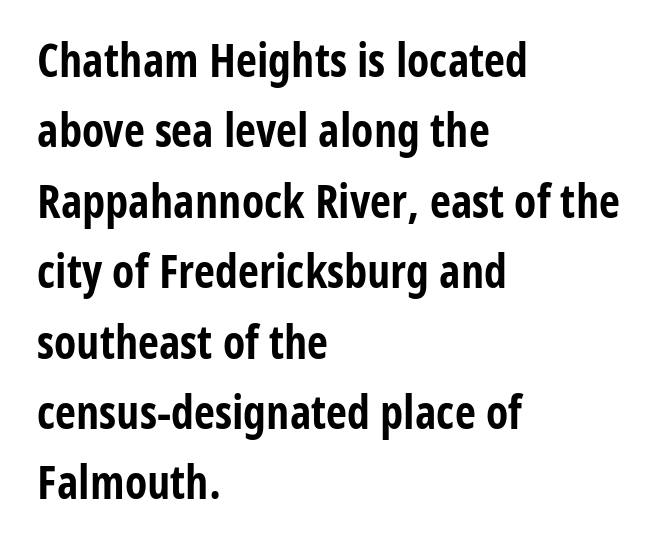
The image shows 46 px bold, condensed sans-serif type, upright; set left-aligned, normal line spacing (1.53x), normal letter spacing, not underlined; low stroke contrast and a medium x-height.
